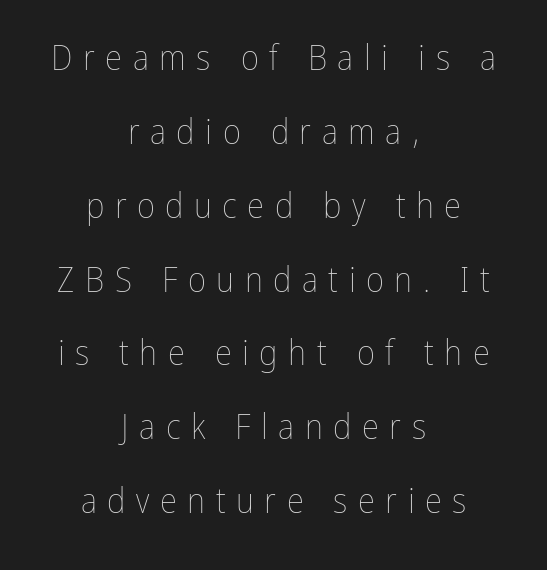
Q: Is the text bold? A: No.
Q: Is the text italic (slanted)? A: No, it is upright.
Q: Is the text underlined? A: No.
Q: How is the paragraph aligned? A: Centered.
Q: Is the spacing between letters normal or unusually wide? A: Unusually wide.
Q: Is the spacing between lines tight, normal or loose? A: Loose.
Q: Width (condensed, normal, or wide)? A: Condensed.
Q: Stroke contrast? A: Low.
Q: x-height? A: Medium.
Q: Monospaced? A: No.
